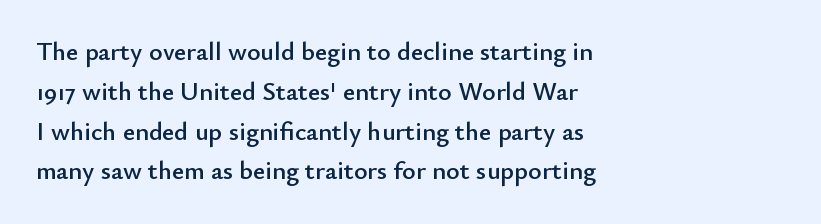
The image shows 26 px text type, upright; set left-aligned, normal line spacing (1.53x), normal letter spacing, not underlined.
